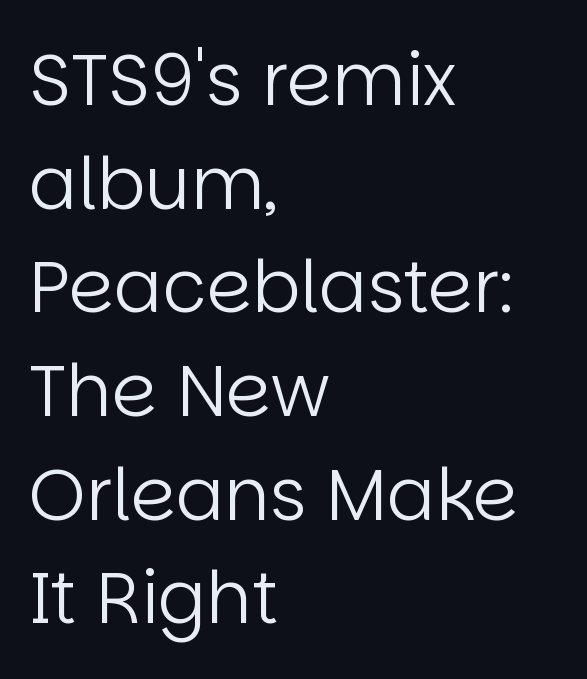
The words here are not underlined. The font sits on the lighter half of the weight spectrum, regular included. The glyphs in this specimen are sans serif. The text block is weighted toward the left margin, trailing off unevenly rightward. The face used here is proportionally spaced, like ordinary book or web type. You can tell it's not italic because the verticals are truly vertical.
